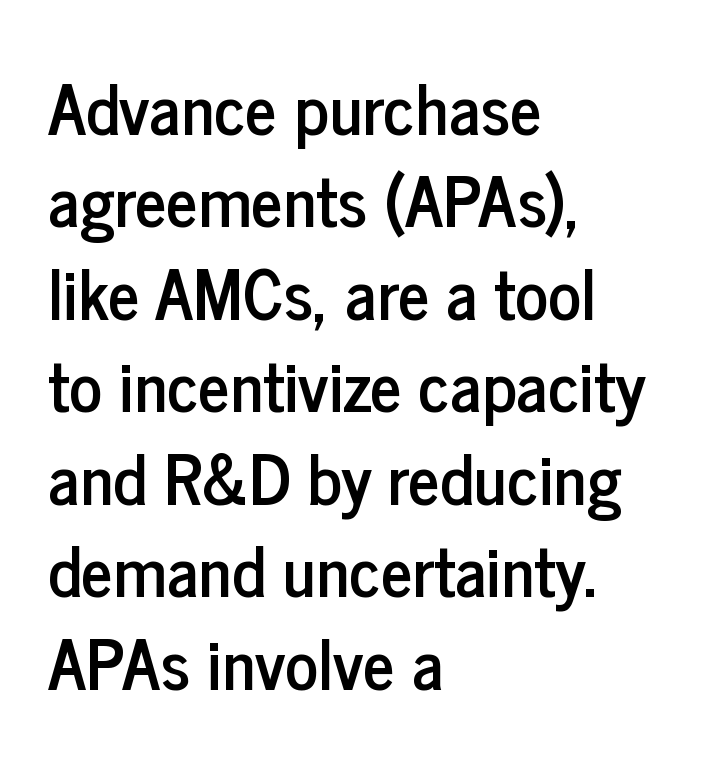
Q: Is the text italic (slanted)? A: No, it is upright.
Q: Is the typeface a serif or a sans-serif typeface? A: Sans-serif.
Q: Is the text underlined? A: No.
Q: How is the paragraph aligned? A: Left-aligned.
Q: Is the spacing between letters normal or unusually wide? A: Normal.
Q: Is the spacing between lines tight, normal or loose? A: Normal.
Q: Width (condensed, normal, or wide)? A: Condensed.
Q: Stroke contrast? A: Low.
Q: x-height? A: Medium.
Q: Monospaced? A: No.
